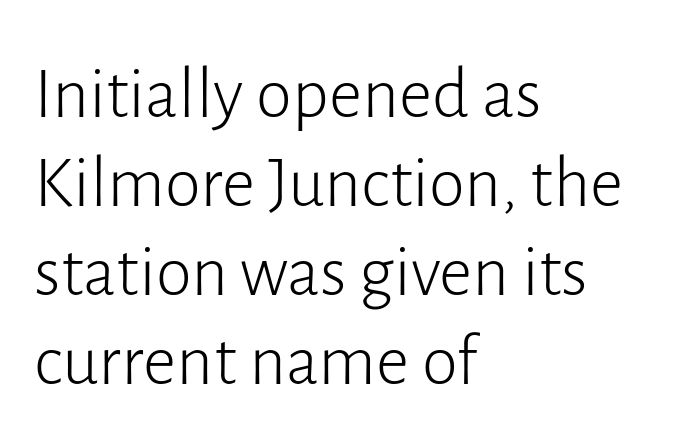
Q: Is the text bold? A: No.
Q: Is the text italic (slanted)? A: No, it is upright.
Q: Is the typeface a serif or a sans-serif typeface? A: Sans-serif.
Q: Is the text underlined? A: No.
Q: How is the paragraph aligned? A: Left-aligned.
Q: Is the spacing between letters normal or unusually wide? A: Normal.
Q: Width (condensed, normal, or wide)? A: Normal.
Q: Stroke contrast? A: Low.
Q: x-height? A: Medium.
Q: Monospaced? A: No.
